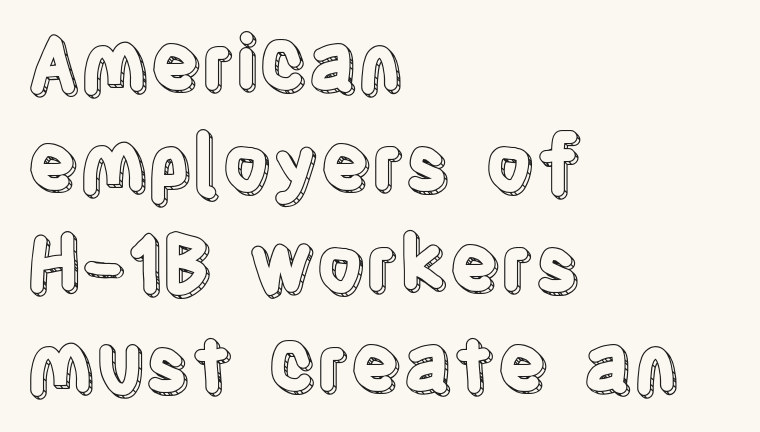
The image shows 76 px condensed type, upright; set left-aligned, normal line spacing (1.32x), normal letter spacing, not underlined; a large x-height.
